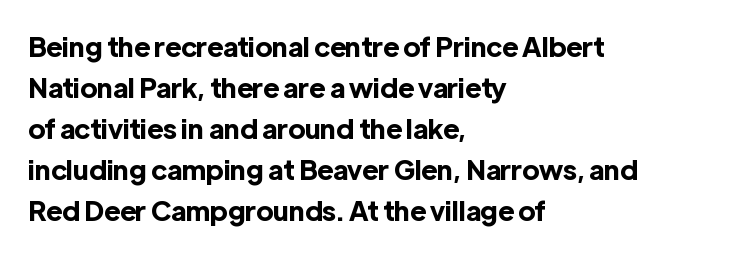
Q: Is the text bold? A: Yes.
Q: Is the text italic (slanted)? A: No, it is upright.
Q: Is the text underlined? A: No.
Q: How is the paragraph aligned? A: Left-aligned.
Q: Is the spacing between letters normal or unusually wide? A: Normal.
Q: Is the spacing between lines tight, normal or loose? A: Normal.
